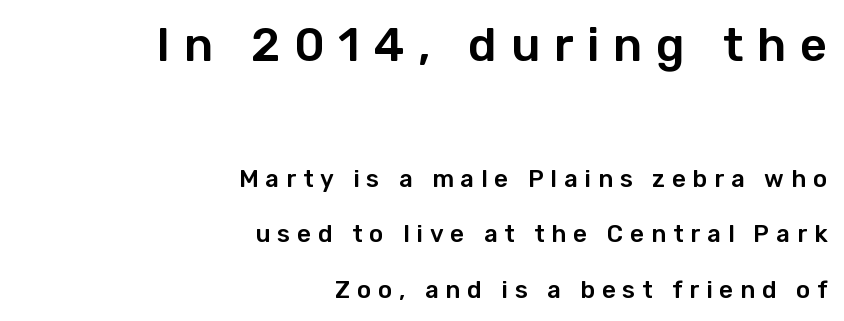
The passage shown is not underscored anywhere. Each word looks stretched out because of the extra space between its letters. Each new line begins a long way beneath the previous one. Casual observation: everything's shoved over to the right. Does the bottom block carry the larger type? No, the top block does.
